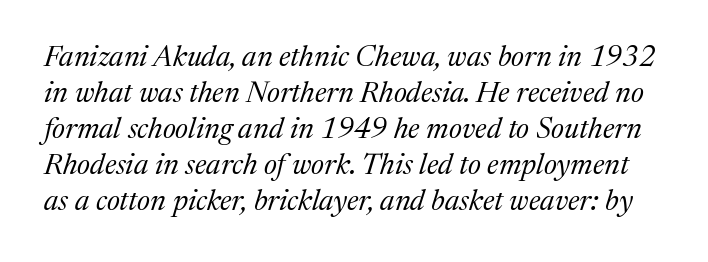
If you drew a line through each stem, it would be angled. Spacing verdict: proportional, widths tailored to each character. No extra ink here — the face is not bold. In terms of letterform style, serifs are clearly present. Inter-character spacing is left at the font's built-in metrics.
